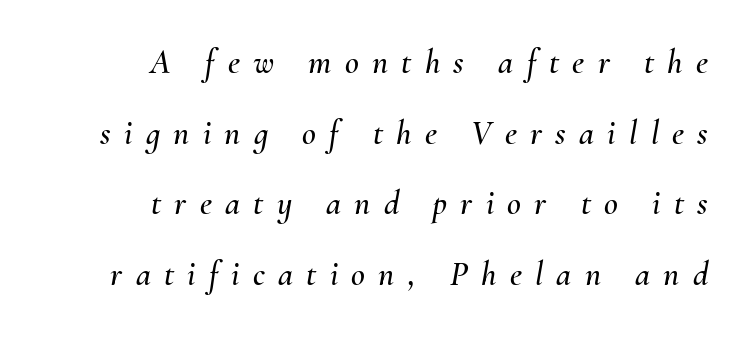
{"italic": "yes", "lean": "right", "slant_degrees": 10, "width": "normal", "stroke_contrast": "medium", "x_height": "small", "monospaced": "no", "underline": "no", "align": "right", "line_spacing": "loose", "line_spacing_ratio": 2.08, "letter_spacing": "wide", "letter_spacing_em": 0.39, "glyph_px": 34}
